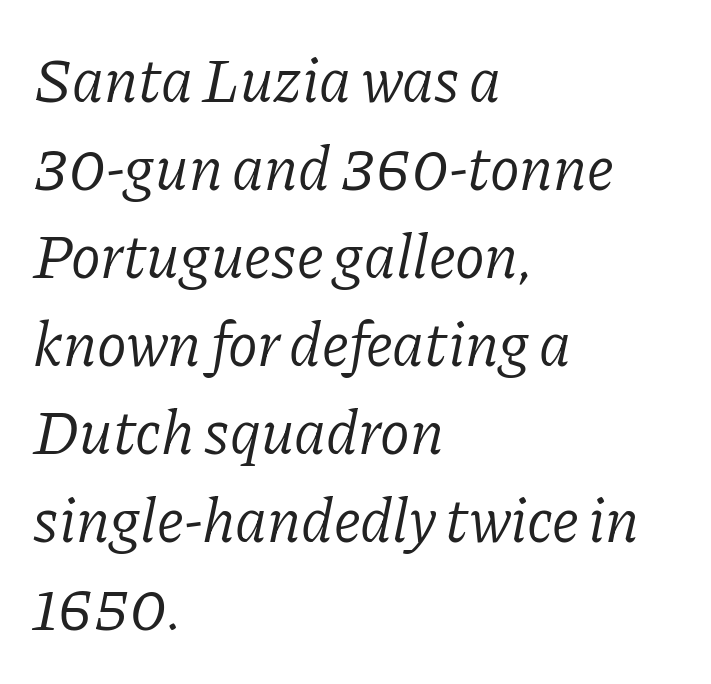
The image shows 62 px light serif type, italic (leaning right); set left-aligned, normal line spacing (1.42x), normal letter spacing, not underlined; low stroke contrast and a medium x-height.
